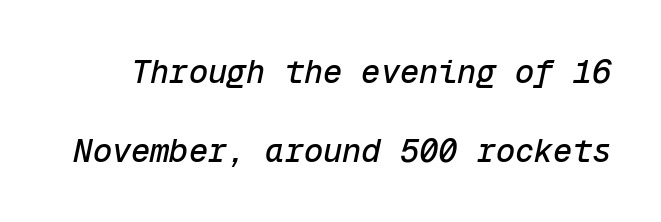
{"italic": "yes", "lean": "right", "slant_degrees": 12, "width": "normal", "stroke_contrast": "low", "x_height": "medium", "monospaced": "yes", "underline": "no", "line_spacing": "loose", "line_spacing_ratio": 2.46, "letter_spacing": "normal", "letter_spacing_em": 0.0, "glyph_px": 32}
